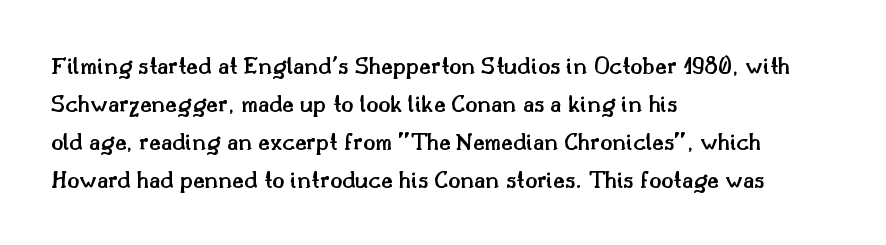
A roman cut, with each character standing at attention. The type is set solid horizontally, with unmodified tracking. These lines stack with their left ends in a neat column. Each glyph is drawn with semibold strokes, heavier than normal yet not fully bold.
